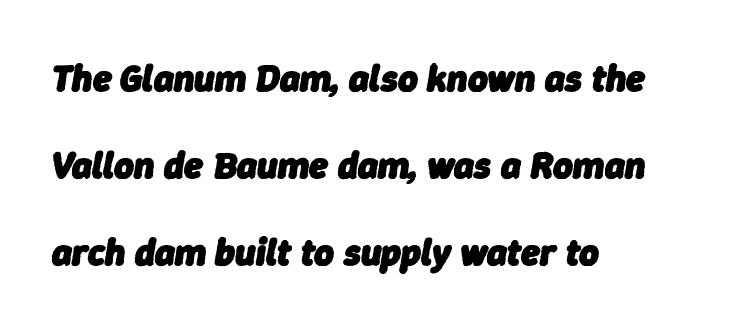
Thick stems and heavy bowls — unmistakably bold. In terms of leading, this rendering errs on the spacious side. Is the letter spacing exaggerated? No — it looks like the ordinary default. A typesetter would call this proportional, since set widths differ per character.
